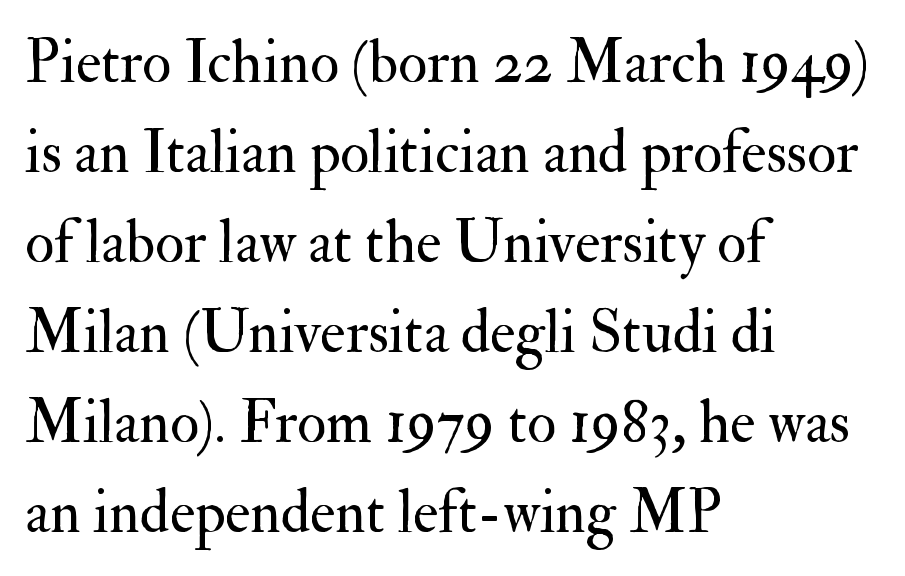
{"serif": "yes", "italic": "no", "bold": "no", "weight": "regular", "width": "normal", "stroke_contrast": "medium", "x_height": "small", "monospaced": "no", "underline": "no", "align": "left", "line_spacing": "normal", "line_spacing_ratio": 1.5, "letter_spacing": "normal", "letter_spacing_em": 0.0, "glyph_px": 60}
